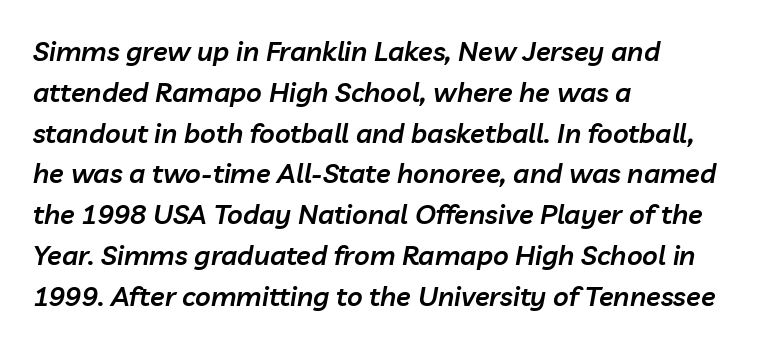
The image shows 27 px text type, italic (leaning right); set left-aligned, normal line spacing (1.51x), normal letter spacing, not underlined.
